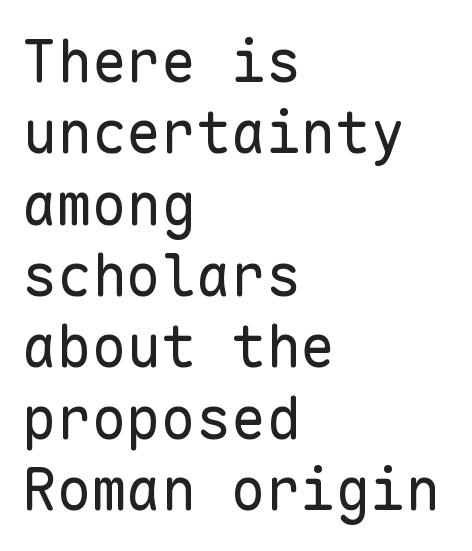
The image shows 58 px regular-weight sans-serif type, upright, monospaced; set left-aligned, line spacing 1.23x, normal letter spacing, not underlined; low stroke contrast and a medium x-height.
